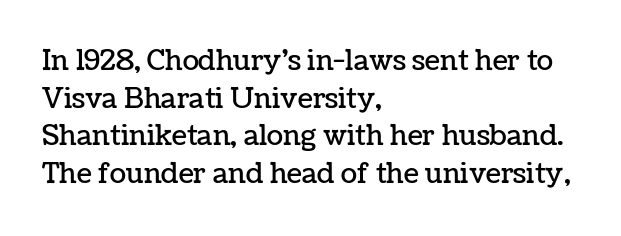
Q: Is the text italic (slanted)? A: No, it is upright.
Q: Is the text underlined? A: No.
Q: How is the paragraph aligned? A: Left-aligned.
Q: Is the spacing between letters normal or unusually wide? A: Normal.
Q: Is the spacing between lines tight, normal or loose? A: Normal.
